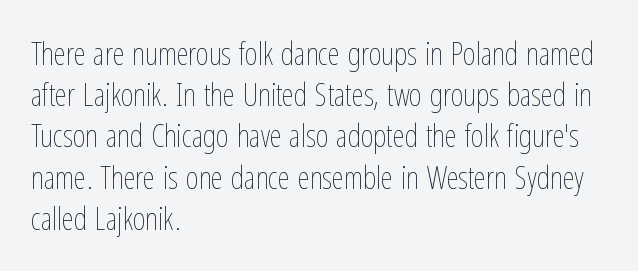
Caption: multi-line text, flush left, ragged right. These lines are rendered in a variable-pitch font. Descender tails drop into unmarked territory. Compared with typical body copy, the letter spacing here is the same.
